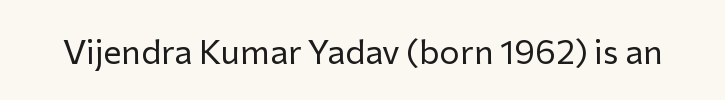
The image shows 34 px regular-weight sans-serif type, upright; set normal letter spacing, not underlined; low stroke contrast and a medium x-height.
